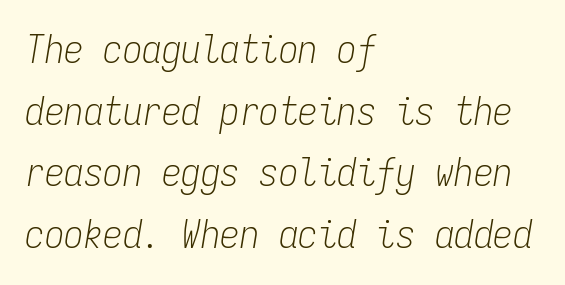
Glyph-to-glyph distance matches everyday printed text. Designer's note — italics engaged. Any mark beneath the type? The region is blank. This sample has the even, mechanical cadence of fixed-width lettering. Is the type heavy? It reads as light-to-regular instead.
